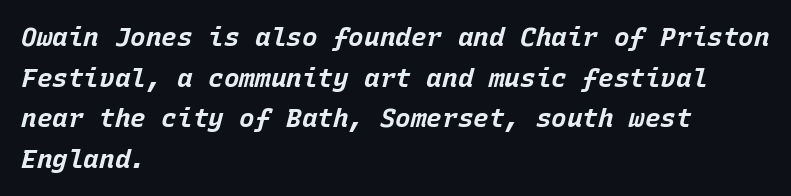
Q: Is the text bold? A: Yes.
Q: Is the text italic (slanted)? A: Yes, it leans right by about 15 degrees.
Q: Is the text underlined? A: No.
Q: How is the paragraph aligned? A: Left-aligned.
Q: Is the spacing between letters normal or unusually wide? A: Normal.
Q: Is the spacing between lines tight, normal or loose? A: Normal.
